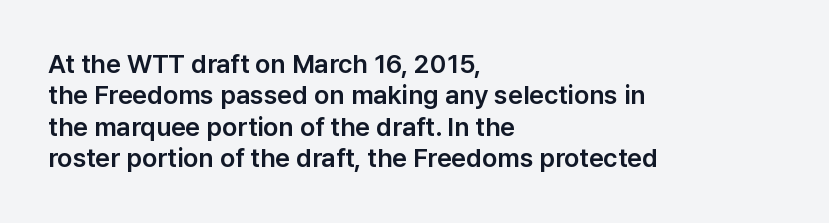
Tracking value appears to be zero — textbook default spacing. Rendered with straight, roman letterforms. Short and long lines alike share a common starting point at left. A bare baseline throughout the passage.
